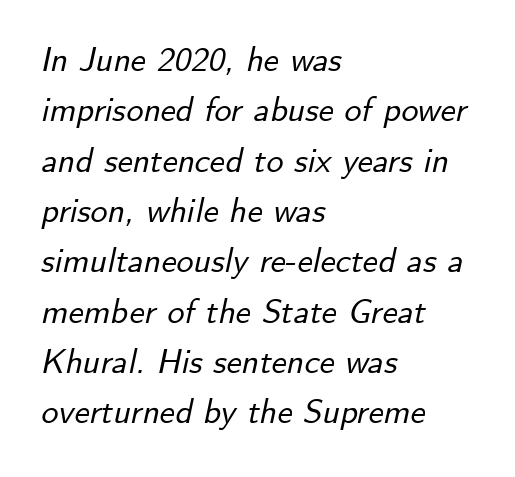
{"italic": "yes", "lean": "right", "slant_degrees": 12, "width": "normal", "stroke_contrast": "low", "x_height": "small", "monospaced": "no", "underline": "no", "align": "left", "line_spacing": "normal", "line_spacing_ratio": 1.48, "letter_spacing": "normal", "letter_spacing_em": 0.0, "glyph_px": 34}
